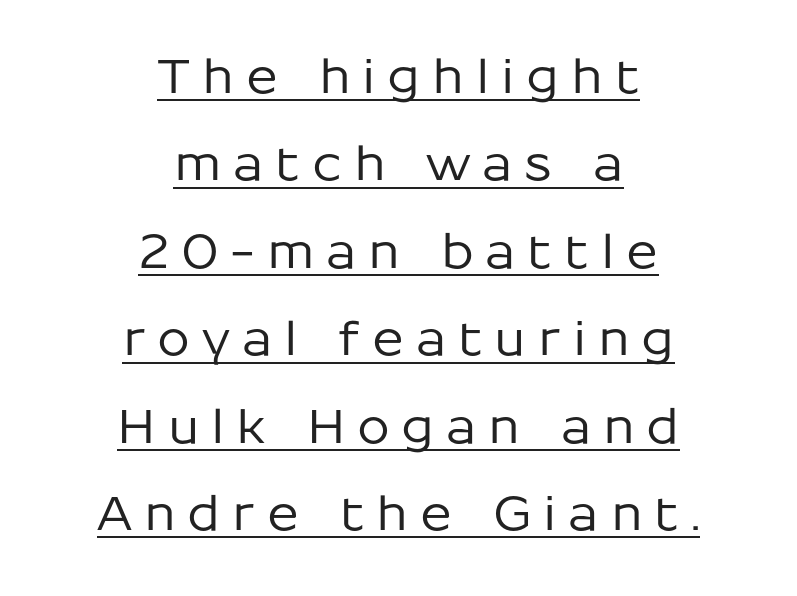
Q: Is the text italic (slanted)? A: No, it is upright.
Q: Is the typeface a serif or a sans-serif typeface? A: Sans-serif.
Q: Is the text underlined? A: Yes.
Q: How is the paragraph aligned? A: Centered.
Q: Is the spacing between letters normal or unusually wide? A: Unusually wide.
Q: Width (condensed, normal, or wide)? A: Normal.
Q: Stroke contrast? A: Low.
Q: x-height? A: Medium.
Q: Monospaced? A: No.
